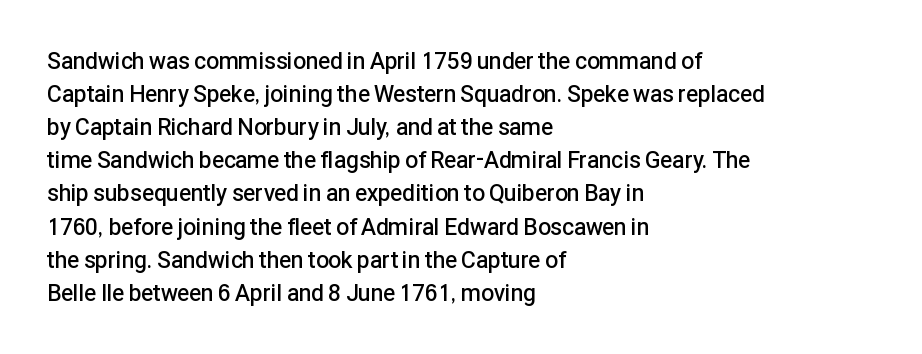
Default kerning and tracking; the words read as compact shapes. Quick note: interline space is typical. This rendering features lettering with no underline. Left-aligned paragraph, ragged on the right. The strokes are fattened partway — semibold, not bold. Italic: no, the glyphs are upright roman.
